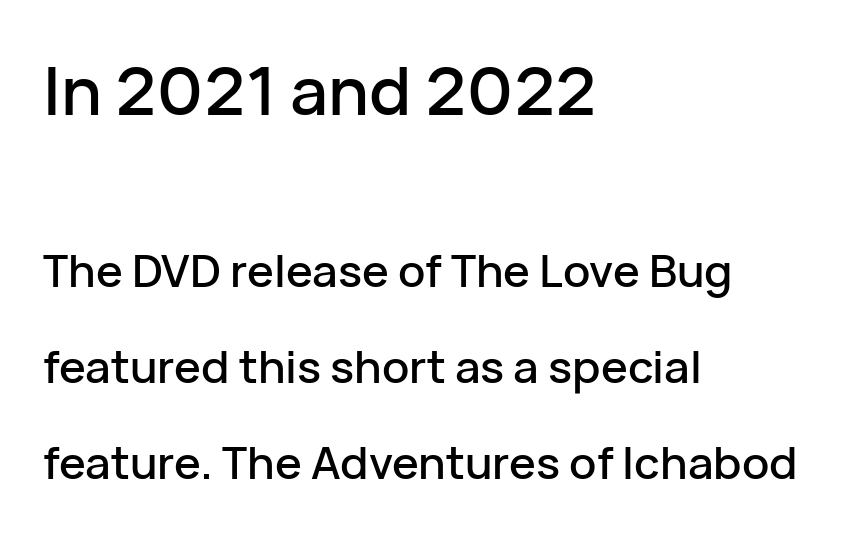
Reading top to bottom, the characters get smaller at the block break. Vertical strokes here are truly vertical. Just letters on the line, the space beneath them empty. Standard letterfit; no display-style spreading of the glyphs. This sample is left-justified, so line endings fall wherever the words run out. The block of text is sparse from top to bottom, with ample space between rows.
